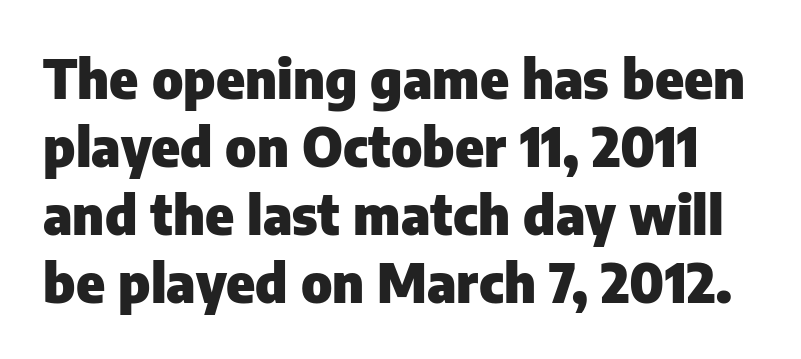
Q: Is the text bold? A: Yes.
Q: Is the text italic (slanted)? A: No, it is upright.
Q: Is the typeface a serif or a sans-serif typeface? A: Sans-serif.
Q: Is the text underlined? A: No.
Q: Is the spacing between letters normal or unusually wide? A: Normal.
Q: Is the spacing between lines tight, normal or loose? A: Normal.
Q: Width (condensed, normal, or wide)? A: Normal.
Q: Stroke contrast? A: Low.
Q: x-height? A: Medium.
Q: Monospaced? A: No.
